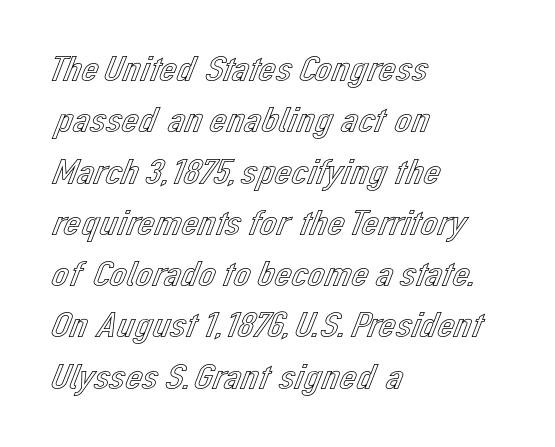
The image shows 38 px text type; set left-aligned, normal line spacing (1.35x), normal letter spacing, not underlined; a medium x-height.
